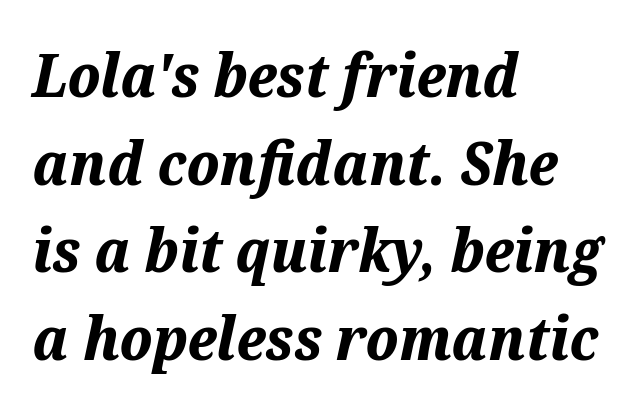
These lines are rendered in a variable-pitch font. If you drew a ruler down the left edge, every line would touch it. Plenty of ink on the page — the face is bold. Vertically, the passage feels balanced, rows spaced as you'd expect. Is the type slanted? Yes — the strokes lean at a clear angle. Check the space under the baseline: it is left empty.
